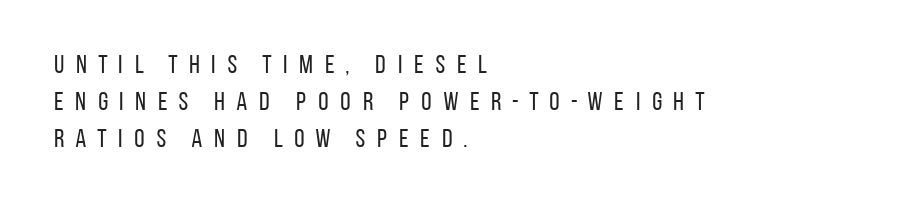
The image shows 26 px text type, upright; set left-aligned, normal line spacing (1.43x), unusually wide letter spacing (+0.39 em), not underlined.
